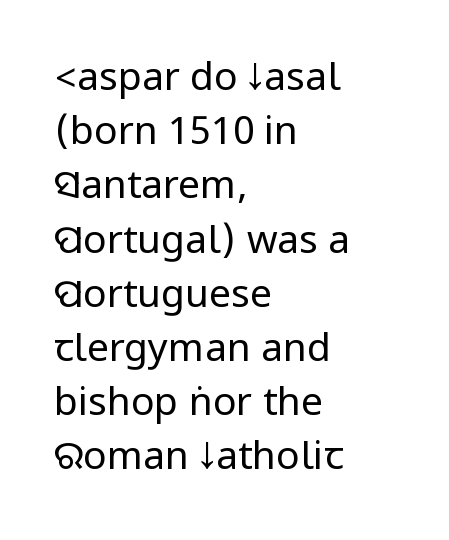
The image shows 39 px regular-weight, condensed sans-serif type, upright; set left-aligned, normal line spacing (1.39x), normal letter spacing, not underlined; low stroke contrast.
